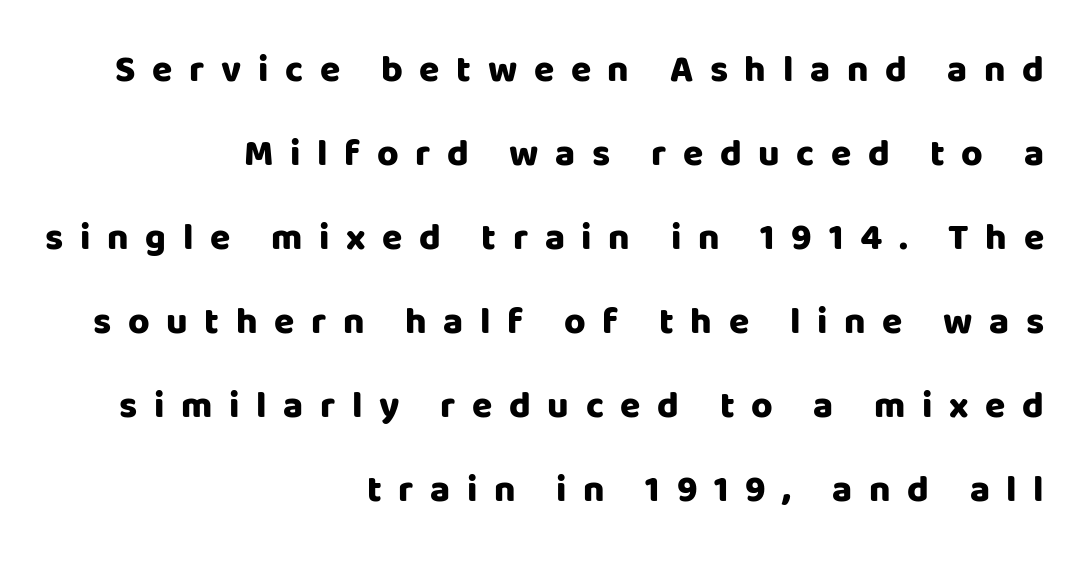
The image shows 37 px heavy sans-serif type, upright; set right-aligned, loose line spacing (2.27x), unusually wide letter spacing (+0.45 em), not underlined; low stroke contrast and a large x-height.
